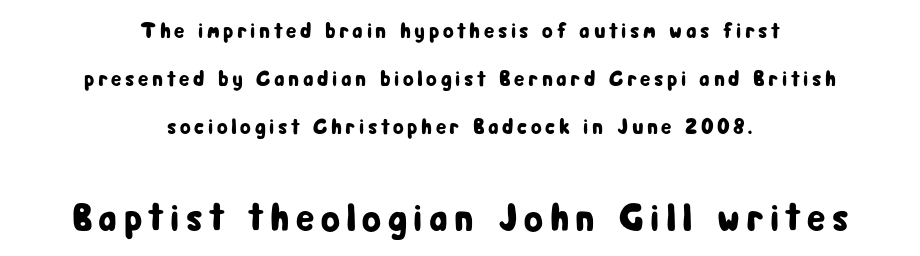
{"serif": "no", "italic": "no", "width": "condensed", "stroke_contrast": "low", "x_height": "medium", "monospaced": "no", "underline": "no", "align": "center", "line_spacing": "loose", "line_spacing_ratio": 2.19, "larger_block": "second", "size_ratio": 1.77, "glyph_px": 39}
